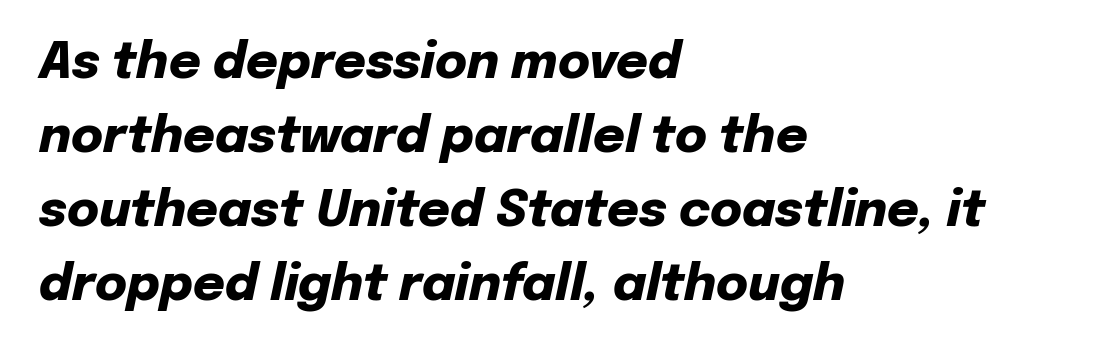
The tracking reads as untouched default to a designer's eye. Has an underline been added? It has not. The ragged edge is on the right, which tells us the setting is flush left. The strokes are fattened all the way to bold. Evenly set lines give the paragraph a standard silhouette. Note the varied advance widths — an 'i' is clearly narrower than an 'm'.
